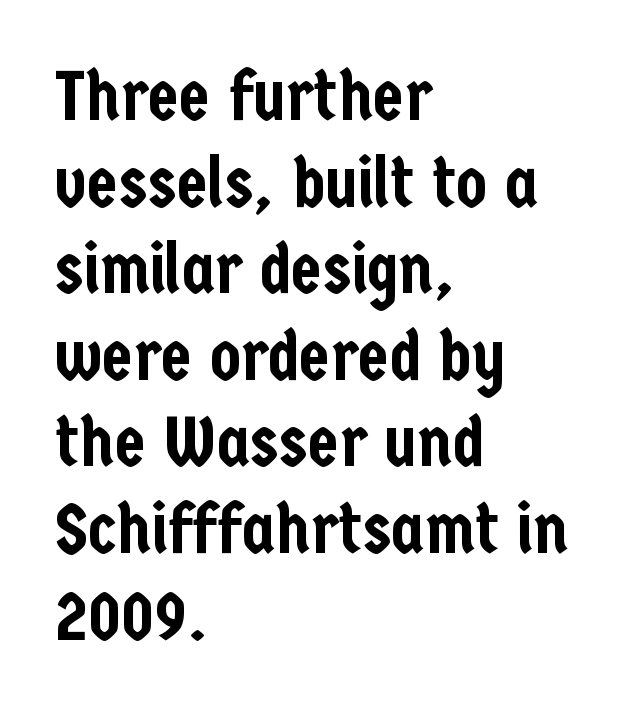
{"serif": "no", "italic": "no", "width": "condensed", "stroke_contrast": "low", "x_height": "medium", "monospaced": "no", "underline": "no", "align": "left", "line_spacing_ratio": 1.22, "letter_spacing": "normal", "letter_spacing_em": 0.0, "glyph_px": 71}
